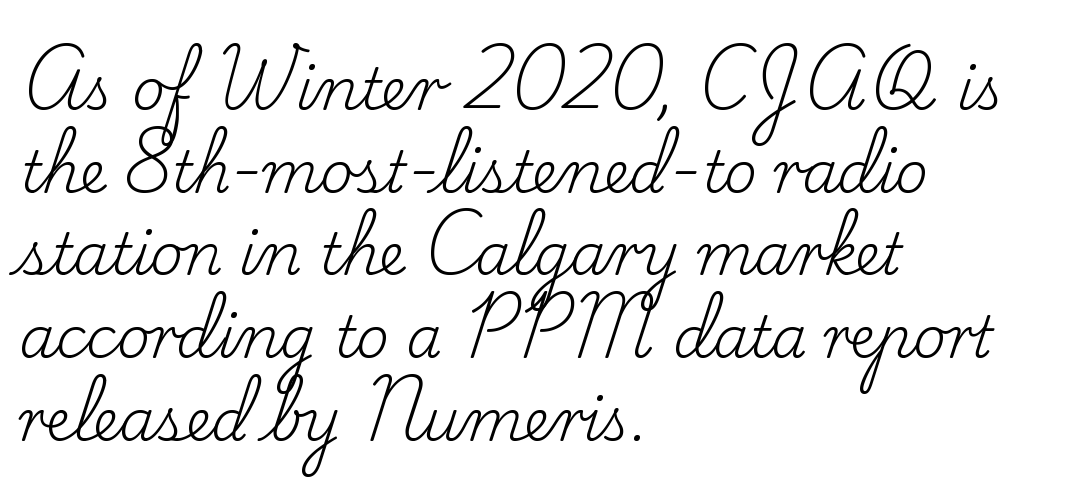
Q: Is the text bold? A: No.
Q: Is the text italic (slanted)? A: Yes.
Q: Is the typeface a serif or a sans-serif typeface? A: Serif.
Q: Is the text underlined? A: No.
Q: How is the paragraph aligned? A: Left-aligned.
Q: Is the spacing between letters normal or unusually wide? A: Normal.
Q: Is the spacing between lines tight, normal or loose? A: Normal.
Q: Width (condensed, normal, or wide)? A: Normal.
Q: Stroke contrast? A: Low.
Q: x-height? A: Small.
Q: Monospaced? A: No.
